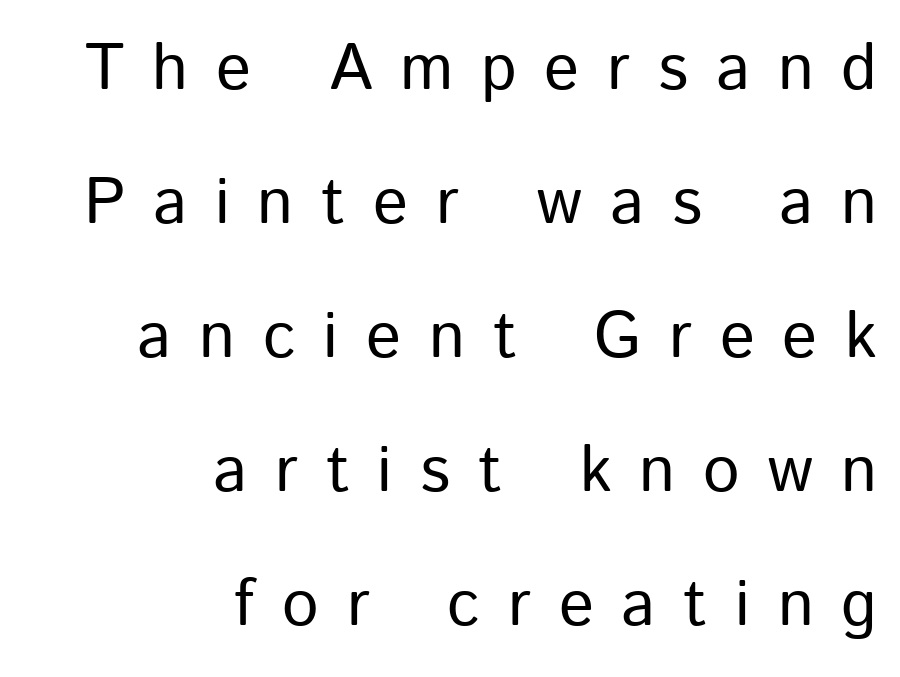
The image shows 65 px regular-weight sans-serif type, upright; set right-aligned, loose line spacing (2.06x), unusually wide letter spacing (+0.43 em), not underlined; low stroke contrast and a medium x-height.
